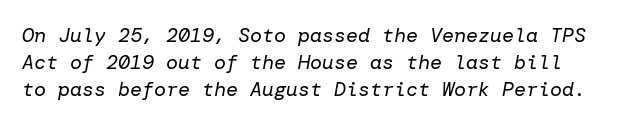
In terms of leading, this rendering sits right in the middle. The baseline area is clear. Tracking value appears to be zero — textbook default spacing. Rendered with sloped, italic letterforms. No heavy texture on the line: the type isn't bold.
